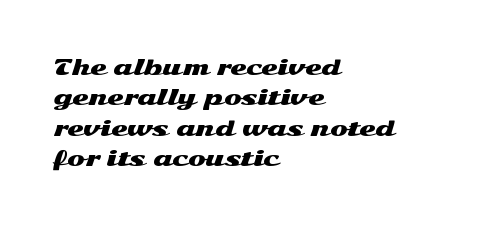
Q: Is the text italic (slanted)? A: Yes.
Q: Is the text underlined? A: No.
Q: How is the paragraph aligned? A: Left-aligned.
Q: Is the spacing between letters normal or unusually wide? A: Normal.
Q: Is the spacing between lines tight, normal or loose? A: Normal.
